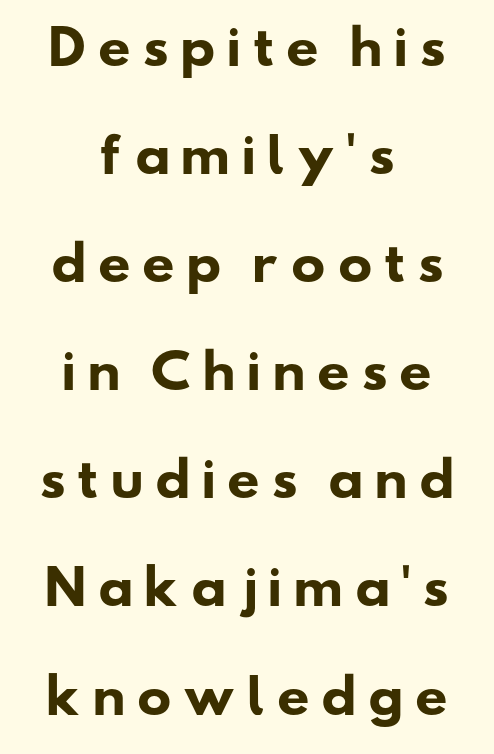
The image shows 46 px heavy, wide sans-serif type; set centered, loose line spacing (2.35x), unusually wide letter spacing (+0.22 em), not underlined; low stroke contrast and a small x-height.
